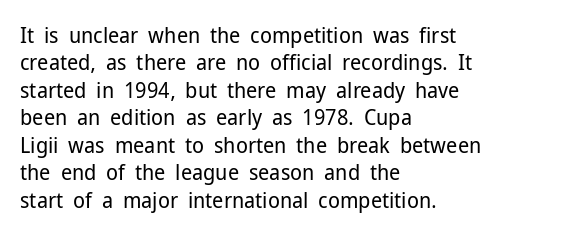
{"italic": "no", "bold": "no", "underline": "no", "align": "left", "line_spacing": "normal", "line_spacing_ratio": 1.25, "letter_spacing": "normal", "letter_spacing_em": 0.0, "glyph_px": 22}
